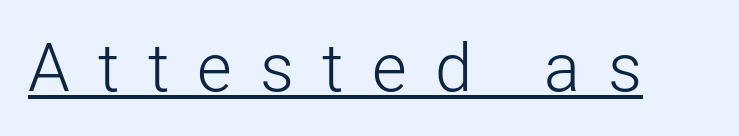
{"serif": "no", "italic": "no", "bold": "no", "weight": "light", "width": "normal", "stroke_contrast": "low", "x_height": "medium", "monospaced": "no", "underline": "yes", "letter_spacing": "wide", "letter_spacing_em": 0.42, "glyph_px": 67}
